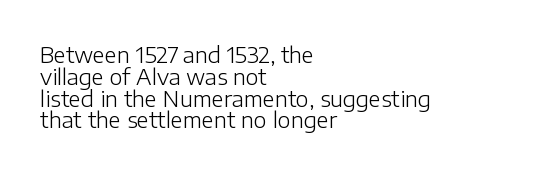
Q: Is the text bold? A: No.
Q: Is the text italic (slanted)? A: No, it is upright.
Q: Is the text underlined? A: No.
Q: How is the paragraph aligned? A: Left-aligned.
Q: Is the spacing between letters normal or unusually wide? A: Normal.
Q: Is the spacing between lines tight, normal or loose? A: Tight.
